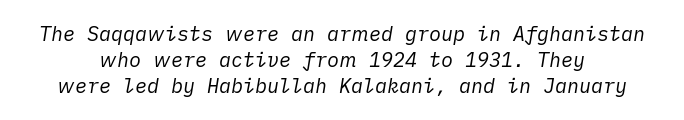
{"italic": "yes", "lean": "right", "slant_degrees": 10, "bold": "no", "underline": "no", "line_spacing": "normal", "line_spacing_ratio": 1.31, "letter_spacing": "normal", "letter_spacing_em": 0.0, "glyph_px": 20}
